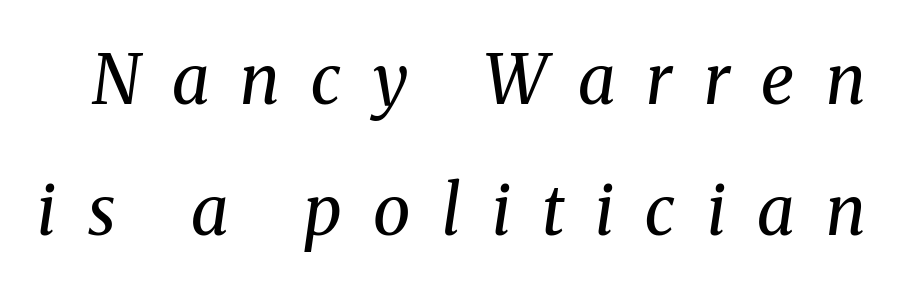
The specimen omits any rule beneath the text block's lines. The characters display serif detailing at their extremities. There is plenty of visible air inserted between adjacent glyphs. Here the designer chose a conventional face with non-uniform glyph widths. When letters slant like this, we call the style italic.
